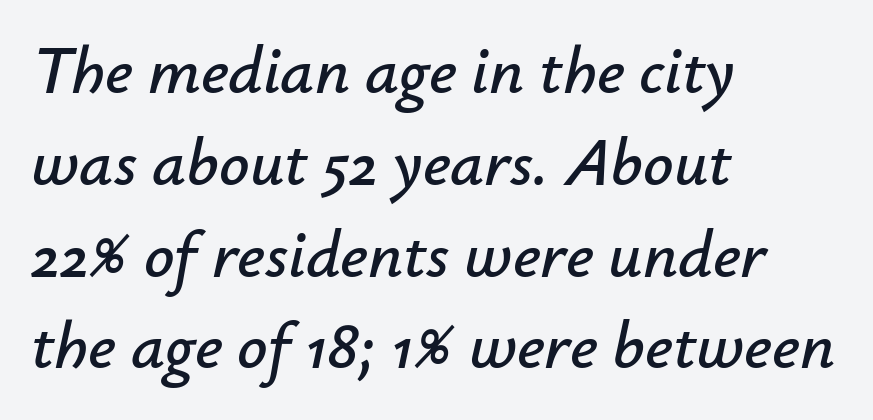
The image shows 67 px text type, italic (leaning right); set left-aligned, normal line spacing (1.37x), normal letter spacing, not underlined; low stroke contrast and a small x-height.
